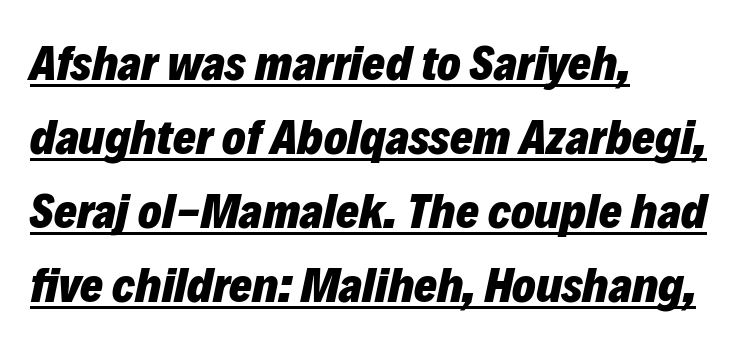
Q: Is the text bold? A: Yes.
Q: Is the text italic (slanted)? A: Yes, it leans right by about 12 degrees.
Q: Is the text underlined? A: Yes.
Q: How is the paragraph aligned? A: Left-aligned.
Q: Is the spacing between letters normal or unusually wide? A: Normal.
Q: Is the spacing between lines tight, normal or loose? A: Normal.
Q: Width (condensed, normal, or wide)? A: Normal.
Q: Stroke contrast? A: Low.
Q: x-height? A: Medium.
Q: Monospaced? A: No.
